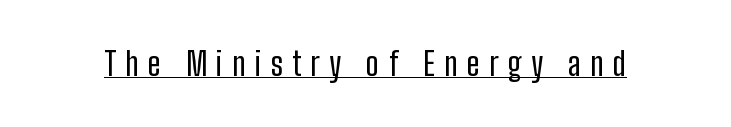
{"serif": "no", "italic": "no", "width": "condensed", "stroke_contrast": "low", "x_height": "medium", "monospaced": "no", "underline": "yes", "letter_spacing": "wide", "letter_spacing_em": 0.29, "glyph_px": 32}
